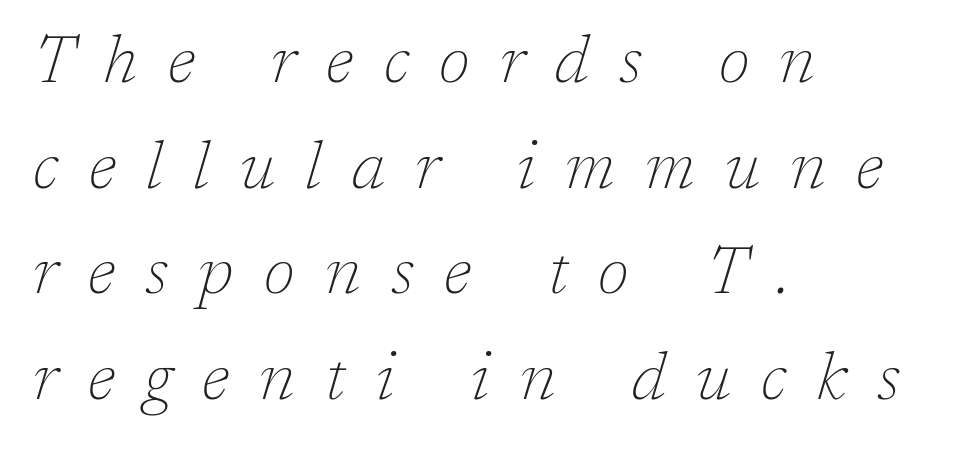
The image shows 66 px thin serif type, italic (leaning right); set left-aligned, normal line spacing (1.6x), unusually wide letter spacing (+0.46 em), not underlined; low stroke contrast and a medium x-height.
